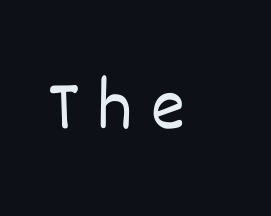
{"italic": "no", "bold": "no", "weight": "light", "width": "normal", "stroke_contrast": "low", "x_height": "large", "monospaced": "no", "underline": "no", "letter_spacing": "wide", "letter_spacing_em": 0.25, "glyph_px": 73}
